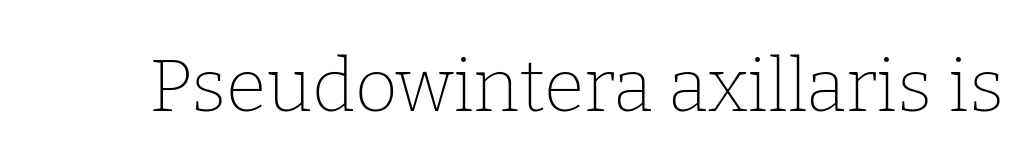
The designer went with a serif here, giving each stem small feet. Students, note that the glyphs here touch the page at normal intervals. The foot of each line stays bare and open. Caption: face not bold, strokes unweighted. A typesetter would mark this as roman, not italic. Do the characters align in a grid? No, the font is proportional.
